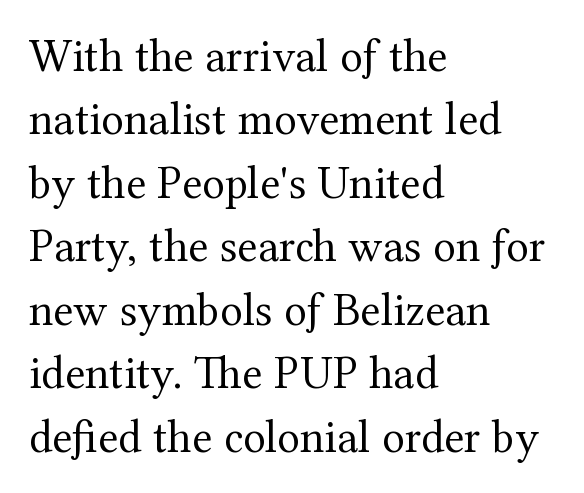
The image shows 47 px regular-weight serif type, upright; set left-aligned, normal line spacing (1.35x), normal letter spacing, not underlined; medium stroke contrast and a medium x-height.
